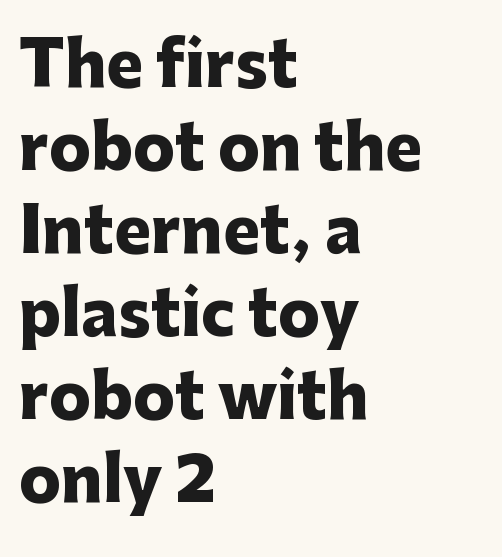
Proportional: the letters do not fall into vertical columns. How would I describe the line gaps? Plain and ordinary. No feet cap the strokes, marking this as sans-serif type. Heavy, bold letterforms. Check the space under the baseline: it is left empty. The horizontal fit of the characters is conventional and even.
